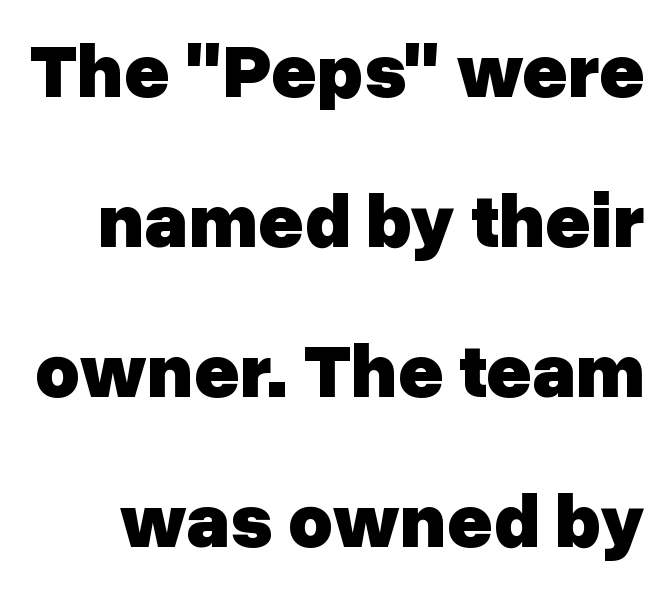
Q: Is the text bold? A: Yes.
Q: Is the text italic (slanted)? A: No, it is upright.
Q: Is the typeface a serif or a sans-serif typeface? A: Sans-serif.
Q: Is the text underlined? A: No.
Q: Is the spacing between letters normal or unusually wide? A: Normal.
Q: Is the spacing between lines tight, normal or loose? A: Loose.
Q: Width (condensed, normal, or wide)? A: Normal.
Q: Stroke contrast? A: Low.
Q: x-height? A: Medium.
Q: Monospaced? A: No.
